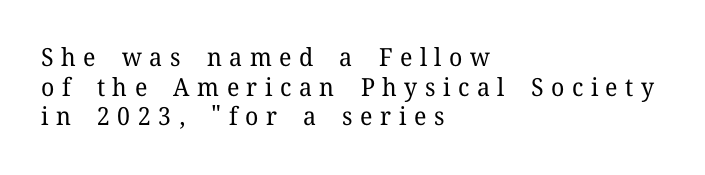
Q: Is the text bold? A: No.
Q: Is the text italic (slanted)? A: No, it is upright.
Q: Is the text underlined? A: No.
Q: How is the paragraph aligned? A: Left-aligned.
Q: Is the spacing between letters normal or unusually wide? A: Unusually wide.
